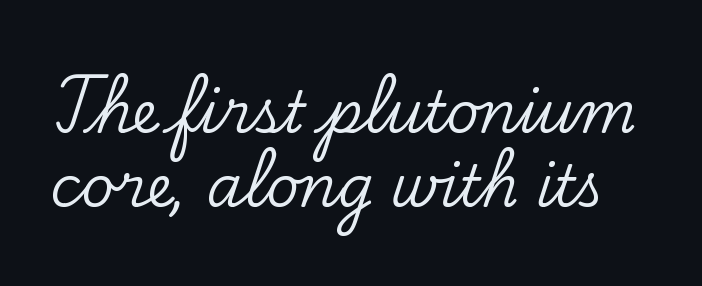
Q: Is the text italic (slanted)? A: Yes.
Q: Is the typeface a serif or a sans-serif typeface? A: Serif.
Q: Is the text underlined? A: No.
Q: Is the spacing between letters normal or unusually wide? A: Normal.
Q: Is the spacing between lines tight, normal or loose? A: Normal.
Q: Width (condensed, normal, or wide)? A: Normal.
Q: Stroke contrast? A: Low.
Q: x-height? A: Small.
Q: Monospaced? A: No.
